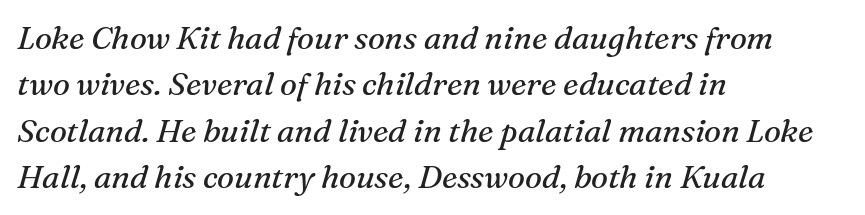
Each letter keeps its own natural width here, so spacing adapts to shape. The letterforms sit shoulder to shoulder at normal distance. The passage shown is typeset with a serif family. Leading matches the norm, producing a regular column.
